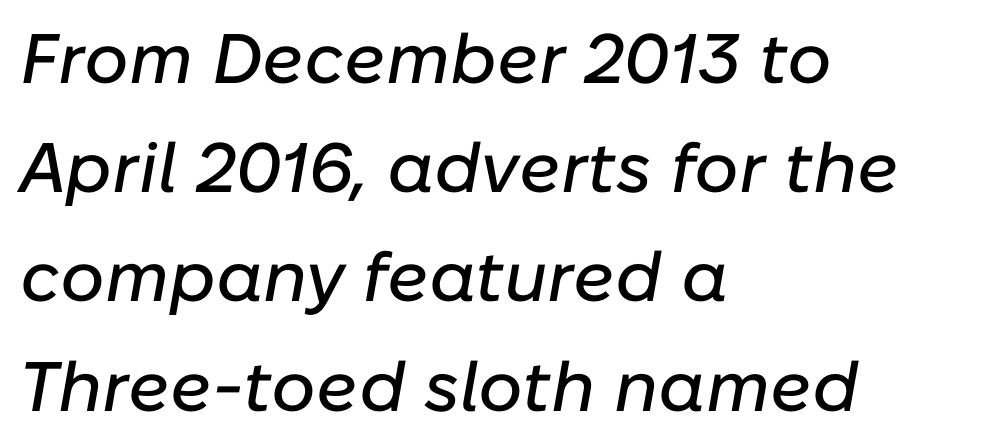
The space between consecutive lines is moderate. Is the letter spacing exaggerated? No — it looks like the ordinary default. This sample uses an oblique cut, with every glyph tilted off the vertical. Looks like regular typesetting: each glyph gets only the width it needs. A bare baseline throughout the passage. The typesetter chose a ragged-right arrangement here.
